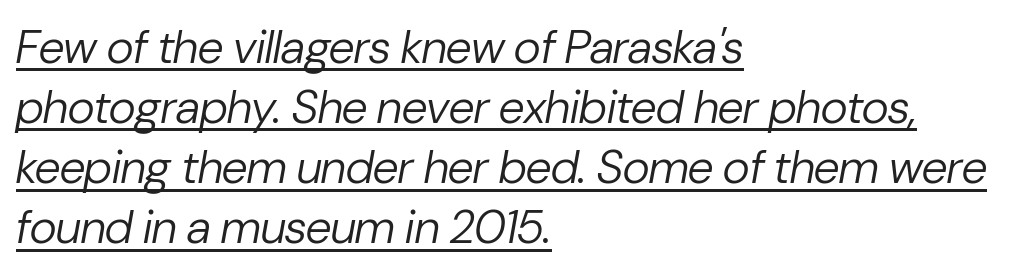
Compared with undecorated copy, this sample adds a rule below the words. Do the characters align in a grid? No, the font is proportional. This sample uses an oblique cut, with every glyph tilted off the vertical. The text block is weighted toward the left margin, trailing off unevenly rightward. This is not heavy type; no bold has been used.
